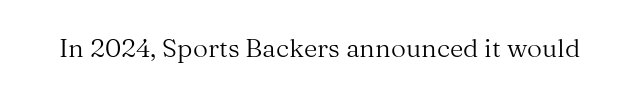
Q: Is the text bold? A: No.
Q: Is the text italic (slanted)? A: No, it is upright.
Q: Is the text underlined? A: No.
Q: Is the spacing between letters normal or unusually wide? A: Normal.
